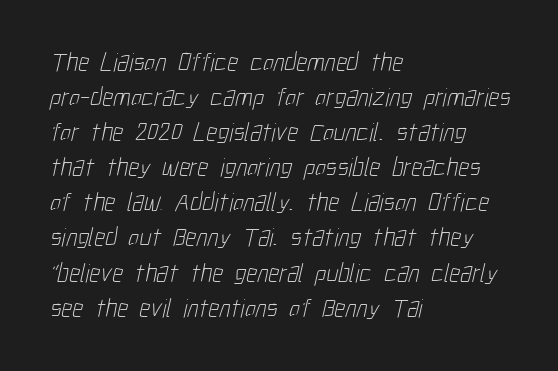
Q: Is the text bold? A: No.
Q: Is the text underlined? A: No.
Q: How is the paragraph aligned? A: Left-aligned.
Q: Is the spacing between letters normal or unusually wide? A: Normal.
Q: Is the spacing between lines tight, normal or loose? A: Normal.
